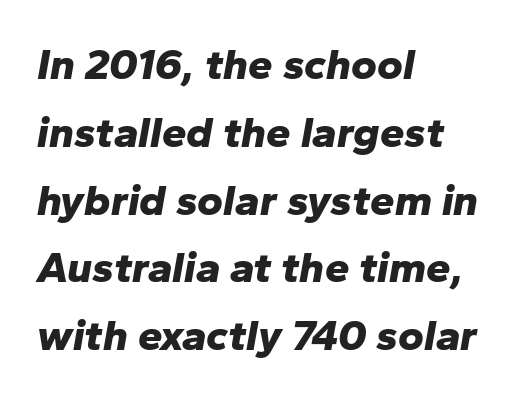
Varying glyph widths throughout — classic text-font behaviour. Descenders are the only things crossing below the line. The horizontal fit of the characters is conventional and even. Bold? Absolutely — the strokes are thick and heavy. Line beginnings align vertically; line endings do not. Evenly set lines give the paragraph a standard silhouette.
